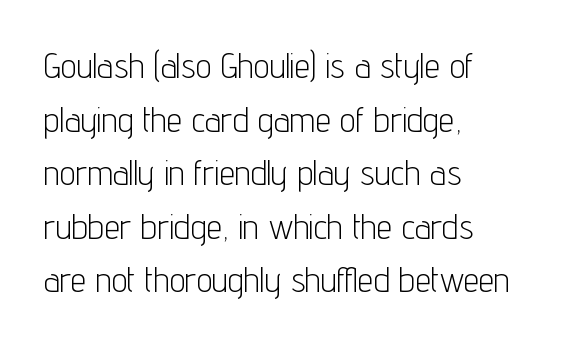
{"serif": "no", "italic": "no", "bold": "no", "weight": "light", "width": "condensed", "stroke_contrast": "low", "x_height": "medium", "monospaced": "no", "underline": "no", "align": "left", "line_spacing": "normal", "line_spacing_ratio": 1.53, "letter_spacing": "normal", "letter_spacing_em": 0.0, "glyph_px": 35}
